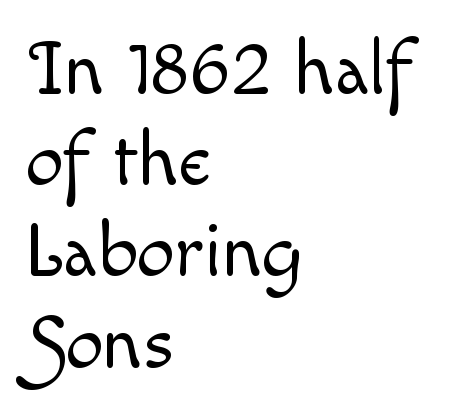
Weight: not bold — regular or lighter. The lines are quadded left. In terms of letterspacing, this is plain default setting. No word sits above an underline.
